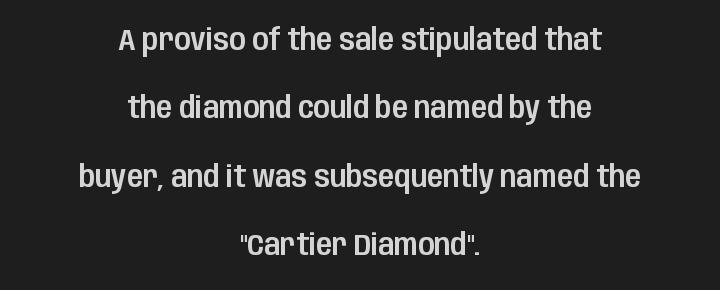
The image shows 30 px condensed sans-serif type, upright; set centered, loose line spacing (2.28x), normal letter spacing, not underlined; low stroke contrast and a large x-height.
